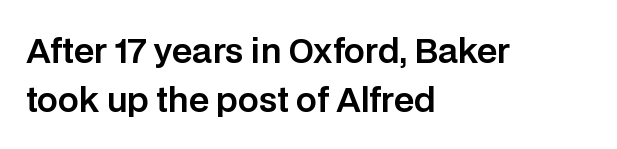
The image shows 33 px sans-serif type, upright; set left-aligned, normal line spacing (1.5x), normal letter spacing, not underlined; low stroke contrast and a large x-height.
